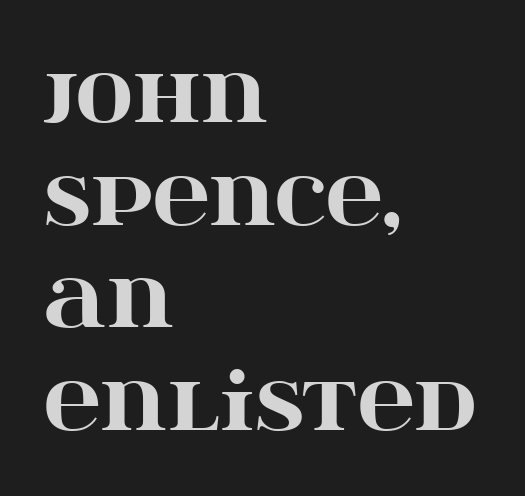
{"serif": "yes", "italic": "no", "bold": "yes", "weight": "heavy", "width": "wide", "stroke_contrast": "high", "x_height": "large", "monospaced": "no", "underline": "no", "align": "left", "line_spacing": "normal", "line_spacing_ratio": 1.3, "letter_spacing": "normal", "letter_spacing_em": 0.0, "glyph_px": 79}
